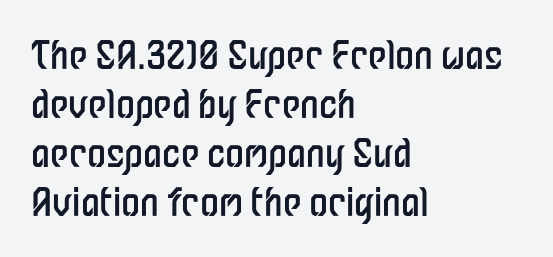
{"serif": "no", "italic": "no", "bold": "no", "weight": "regular", "width": "condensed", "stroke_contrast": "low", "x_height": "medium", "monospaced": "no", "underline": "no", "align": "left", "line_spacing": "normal", "line_spacing_ratio": 1.29, "letter_spacing": "normal", "letter_spacing_em": 0.0, "glyph_px": 38}
